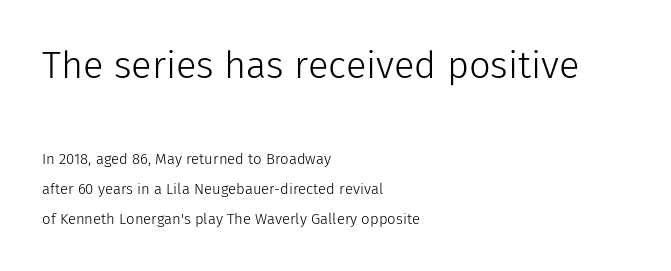
The image shows 38 px light sans-serif type, upright; set left-aligned, loose line spacing (2.01x), normal letter spacing, not underlined; the first (top) block is 2.53x larger; low stroke contrast and a medium x-height.
